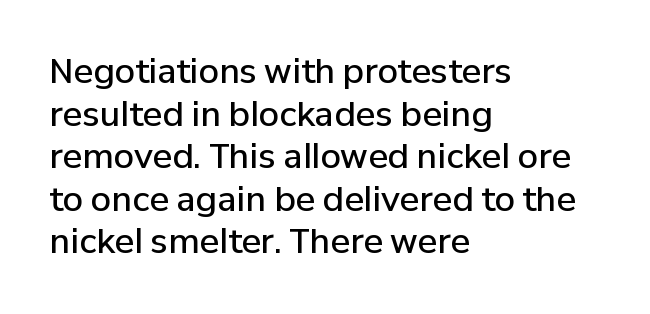
{"serif": "no", "italic": "no", "bold": "semi", "weight": "semibold", "width": "normal", "stroke_contrast": "low", "x_height": "medium", "monospaced": "no", "underline": "no", "align": "left", "line_spacing": "normal", "line_spacing_ratio": 1.29, "letter_spacing": "normal", "letter_spacing_em": 0.0, "glyph_px": 33}
